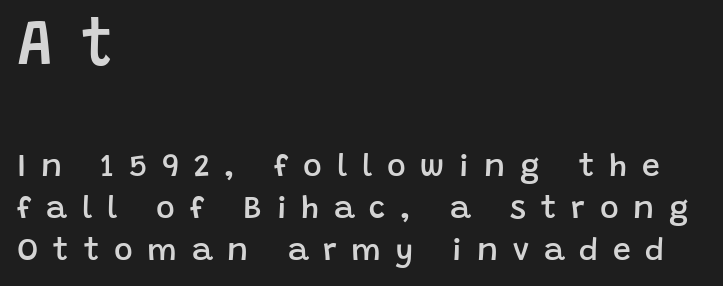
The font is running at a semibold setting, under full bold. In terms of letterform style, serifs are entirely absent. Has an underline been added? It has not. Think of a printed novel: that variable character pitch is what you see here. The line-height multiplier appears to be the usual default. Type size steps down from the first block to the second.
